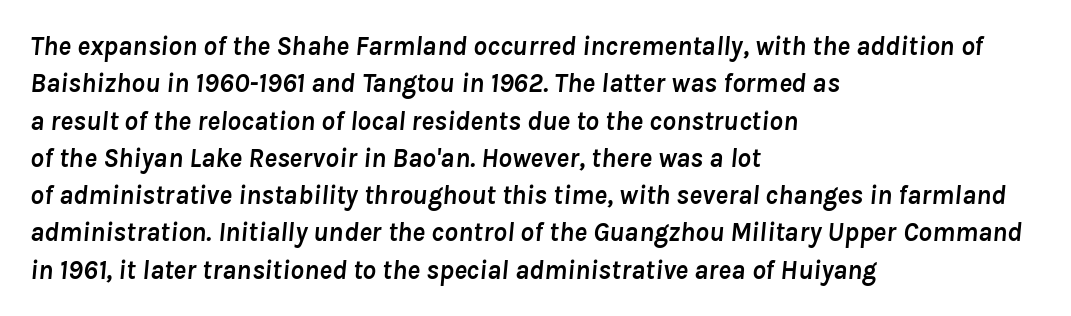
This is heavy type, rendered in bold. Spacing between characters is what you'd get straight out of the box. The foot of each line stays bare and open. The paragraph has a hard left edge and a soft right edge. Characters are canted at an angle relative to the baseline's perpendicular.
